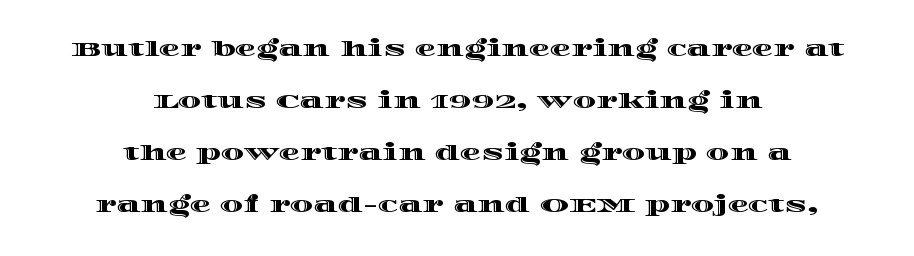
The image shows 21 px text type, upright; set centered, loose line spacing (2.48x), normal letter spacing, not underlined.
